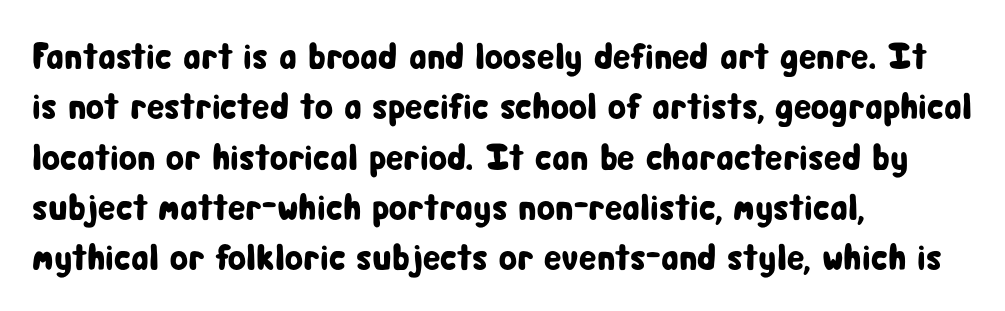
Alignment: flush left. One glance says typical: line gaps are just what's usual. Unlike a traditional serif, this face leaves its strokes unadorned. The foot of each line stays bare and open.
